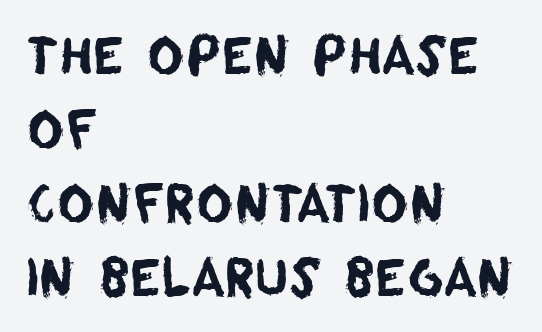
{"serif": "no", "width": "normal", "stroke_contrast": "low", "x_height": "large", "monospaced": "no", "underline": "no", "align": "left", "line_spacing": "normal", "line_spacing_ratio": 1.48, "letter_spacing": "normal", "letter_spacing_em": 0.0, "glyph_px": 50}
